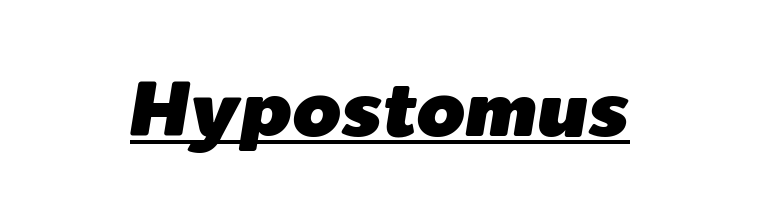
The image shows 78 px text type, italic (leaning right); set normal letter spacing, underlined; low stroke contrast and a medium x-height.
